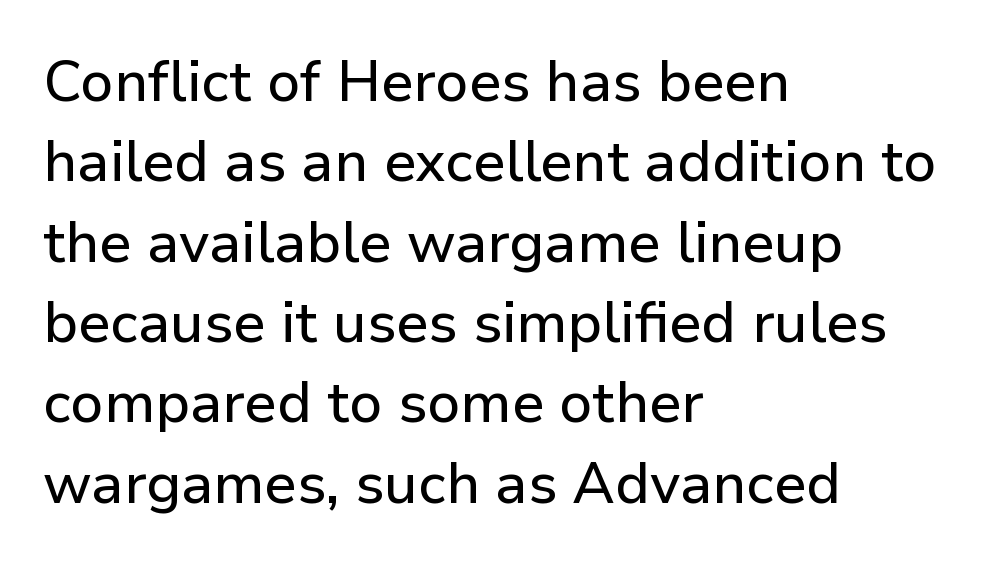
Q: Is the text italic (slanted)? A: No, it is upright.
Q: Is the typeface a serif or a sans-serif typeface? A: Sans-serif.
Q: Is the text underlined? A: No.
Q: How is the paragraph aligned? A: Left-aligned.
Q: Is the spacing between letters normal or unusually wide? A: Normal.
Q: Is the spacing between lines tight, normal or loose? A: Normal.
Q: Width (condensed, normal, or wide)? A: Normal.
Q: Stroke contrast? A: Low.
Q: x-height? A: Medium.
Q: Monospaced? A: No.
